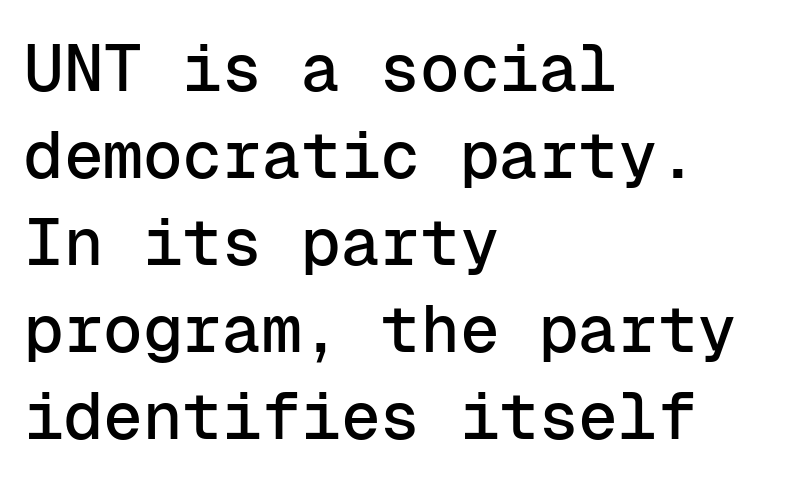
The image shows 66 px sans-serif type, upright, monospaced; set left-aligned, normal line spacing (1.32x), normal letter spacing, not underlined; low stroke contrast and a medium x-height.
